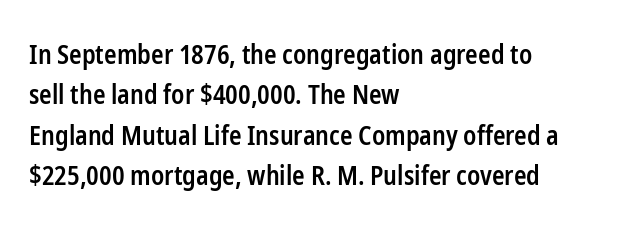
The image shows 26 px text type, upright; set left-aligned, normal line spacing (1.55x), normal letter spacing, not underlined.
